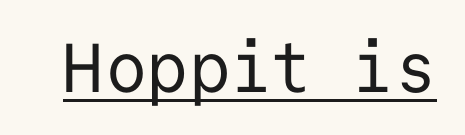
Q: Is the text bold? A: No.
Q: Is the text italic (slanted)? A: No, it is upright.
Q: Is the typeface a serif or a sans-serif typeface? A: Sans-serif.
Q: Is the text underlined? A: Yes.
Q: Is the spacing between letters normal or unusually wide? A: Normal.
Q: Width (condensed, normal, or wide)? A: Normal.
Q: Stroke contrast? A: Low.
Q: x-height? A: Medium.
Q: Monospaced? A: Yes.
